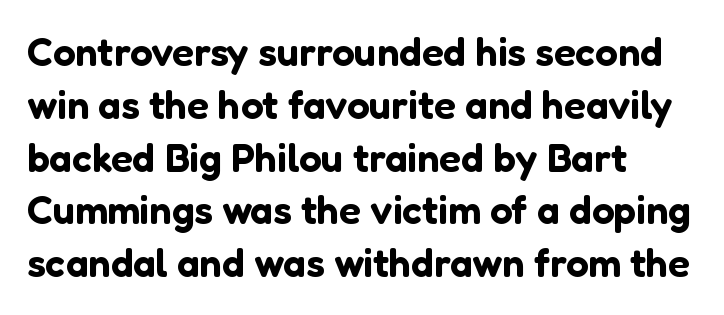
The image shows 40 px sans-serif type, upright; set left-aligned, normal line spacing (1.32x), normal letter spacing, not underlined; low stroke contrast and a medium x-height.
